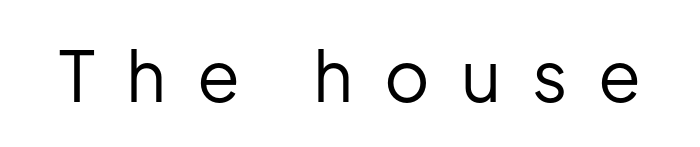
{"serif": "no", "italic": "no", "bold": "no", "weight": "regular", "width": "normal", "stroke_contrast": "low", "x_height": "medium", "monospaced": "no", "underline": "no", "letter_spacing": "wide", "letter_spacing_em": 0.44, "glyph_px": 70}
